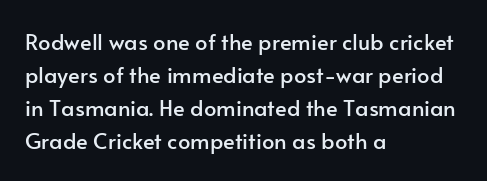
A clean baseline with only descenders dipping below it. Standard letterfit; no display-style spreading of the glyphs. Notice how descenders clear the ascenders below comfortably — that's standard leading. It's the straight-up-and-down kind of type. Does the copy run flush right? No — it runs flush left.
